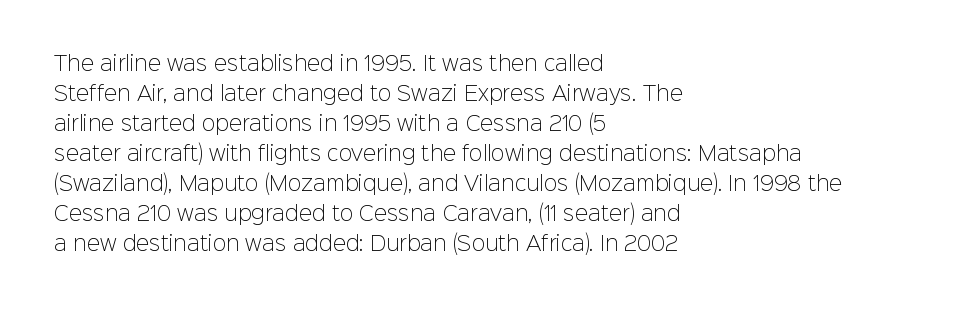
The image shows 20 px text type, upright; set left-aligned, normal line spacing (1.5x), normal letter spacing, not underlined.
